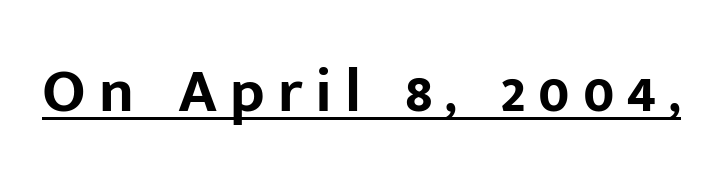
The passage shown has open, widely tracked lettering throughout. Style check: upright. Honestly, the underline is the first thing you notice here. Font category for this specimen: sans-serif. The passage shown is typed in a proportional face where columns would drift.
